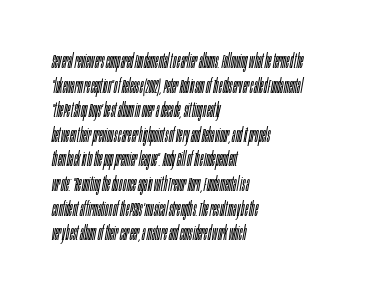
This sample uses plain, unmodified letter spacing. A student would call this left alignment; a typographer would say flush left, rag right. The zone under the glyphs is completely vacant. The font's italic variant was chosen for this text. Counters stay open thanks to moderate or lighter strokes.
